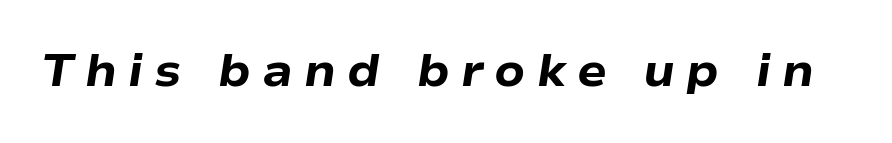
{"italic": "yes", "lean": "right", "slant_degrees": 9, "bold": "yes", "weight": "heavy", "width": "wide", "stroke_contrast": "low", "x_height": "medium", "monospaced": "no", "underline": "no", "letter_spacing": "wide", "letter_spacing_em": 0.25, "glyph_px": 44}
